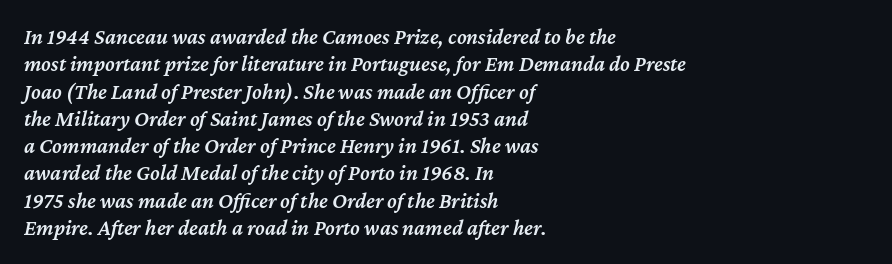
The image shows 22 px text type, italic (leaning right); set left-aligned, line spacing 1.24x, normal letter spacing, not underlined.
